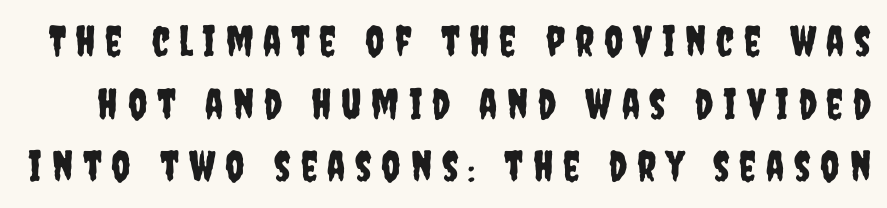
The letters stand upright; this is a roman face. A typesetter would call this proportional, since set widths differ per character. Regular leading. The passage shown has open, widely tracked lettering throughout.
